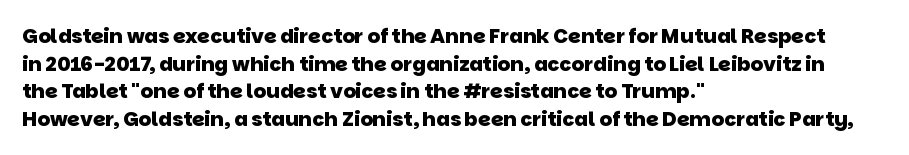
Caption: bold face, heavy strokes. The space directly below the letters is spotless. Letter spacing: default. The text block is weighted toward the left margin, trailing off unevenly rightward. The lines sit at an ordinary, default distance from one another.
